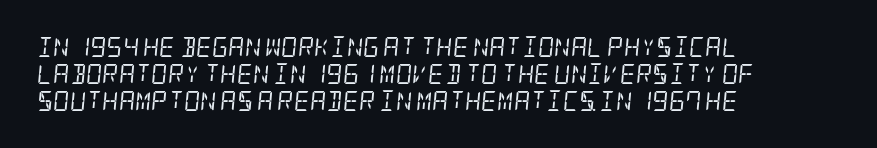
The image shows 20 px text type, italic (leaning right); set left-aligned, normal line spacing (1.34x), normal letter spacing, not underlined.
